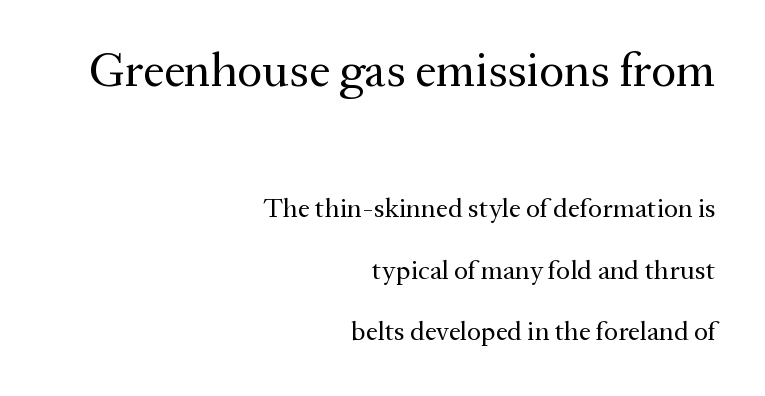
The rendering shows small feet on the letterforms — a serif design. Is this a fixed-width face? No — the glyphs have proportional, varying widths. Observe the ordinary spacing: letters are neighbours, not strangers. The passage is arranged like a letterhead date or caption credit — flush right.
